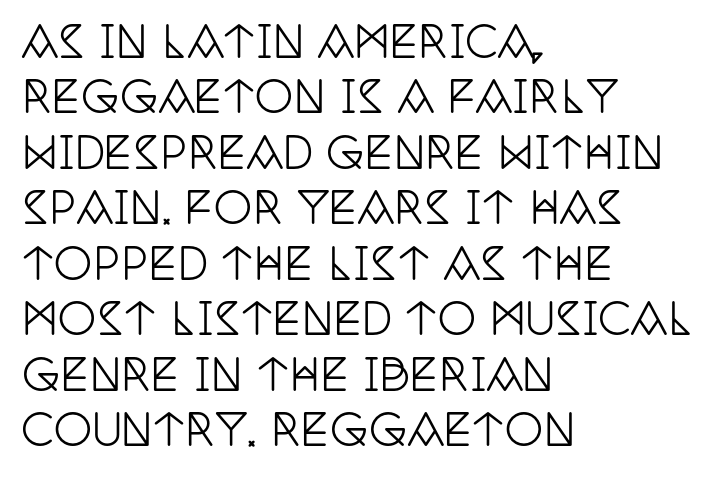
Interline gaps are of average width in this sample. The face used here is proportionally spaced, like ordinary book or web type. The designer went with a serif here, giving each stem small feet. Students, note that the glyphs here touch the page at normal intervals.
